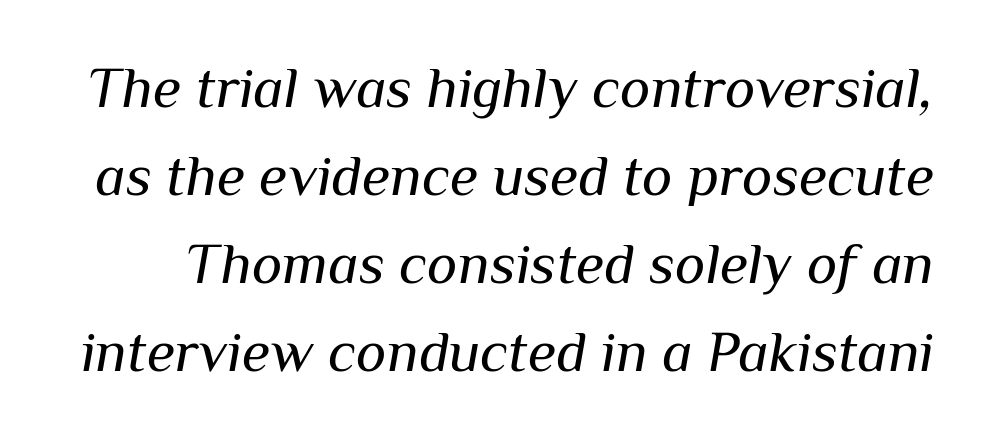
The image shows 58 px regular-weight type, italic (leaning right); set normal line spacing (1.52x), normal letter spacing, not underlined; medium stroke contrast and a medium x-height.
